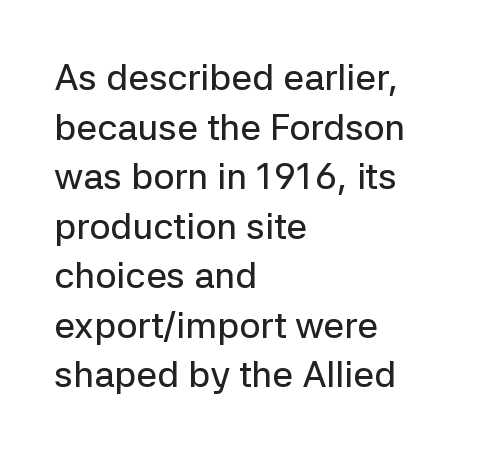
Examine the stroke ends and you'll find no serifs. Caption: standard tracking, unaltered. The ragged edge is on the right, which tells us the setting is flush left. Is there any slant? The stems are plumb. Regarding leading, the lines here are spaced in the standard way.
